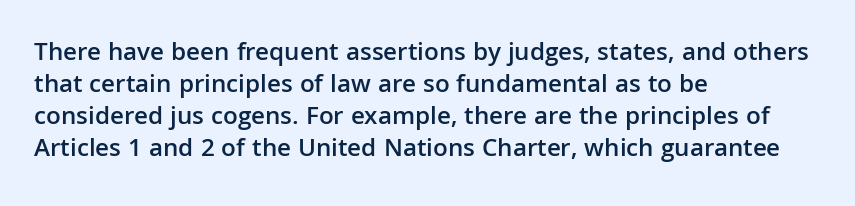
The image shows 26 px text type, upright; set left-aligned, line spacing 1.23x, normal letter spacing, not underlined.
